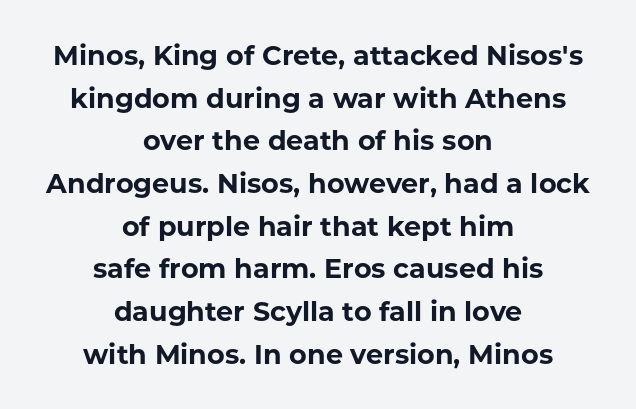
Q: Is the text bold? A: Yes.
Q: Is the text italic (slanted)? A: No, it is upright.
Q: Is the text underlined? A: No.
Q: How is the paragraph aligned? A: Centered.
Q: Is the spacing between letters normal or unusually wide? A: Normal.
Q: Is the spacing between lines tight, normal or loose? A: Normal.
